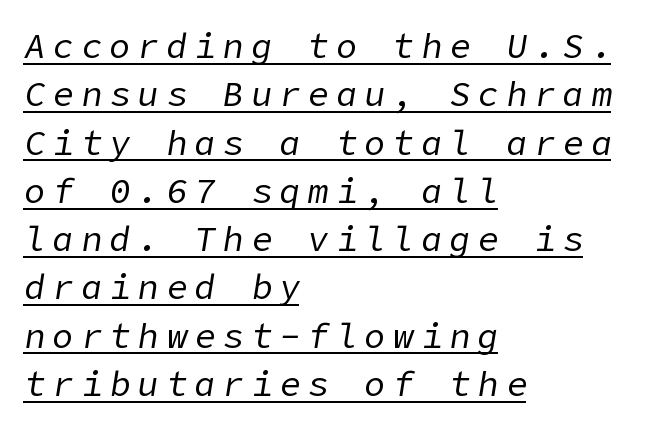
The image shows 35 px regular-weight type, italic (leaning right); set left-aligned, normal line spacing (1.38x), unusually wide letter spacing (+0.21 em), underlined; low stroke contrast and a medium x-height.
